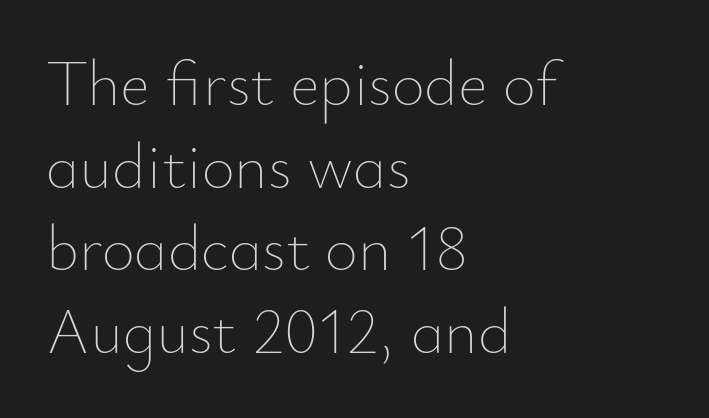
The image shows 64 px thin type, upright; set left-aligned, normal line spacing (1.29x), normal letter spacing, not underlined; low stroke contrast and a small x-height.
